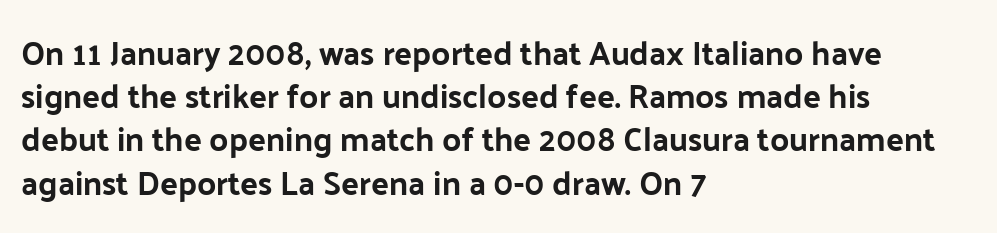
The image shows 33 px bold sans-serif type, upright; set left-aligned, normal line spacing (1.31x), normal letter spacing, not underlined; low stroke contrast and a medium x-height.
